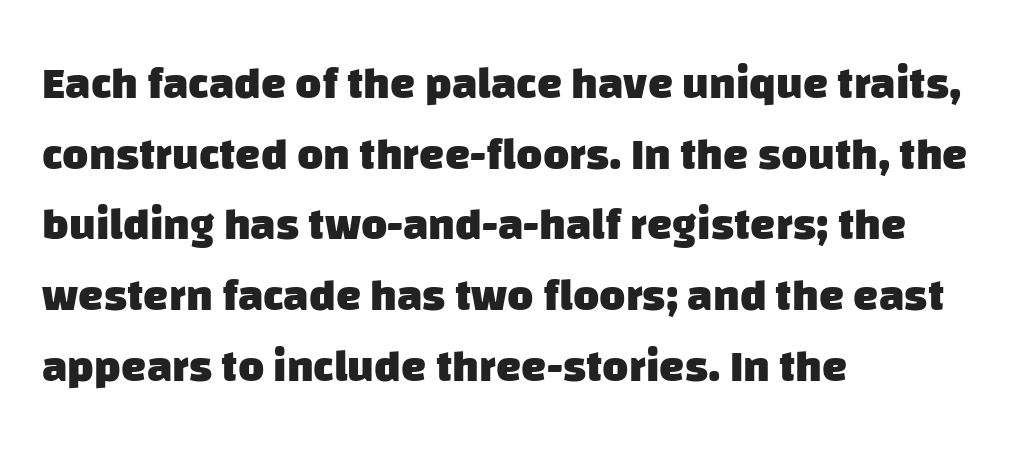
Q: Is the text bold? A: Yes.
Q: Is the typeface a serif or a sans-serif typeface? A: Sans-serif.
Q: Is the text underlined? A: No.
Q: How is the paragraph aligned? A: Left-aligned.
Q: Is the spacing between letters normal or unusually wide? A: Normal.
Q: Is the spacing between lines tight, normal or loose? A: Normal.
Q: Width (condensed, normal, or wide)? A: Normal.
Q: Stroke contrast? A: Low.
Q: x-height? A: Large.
Q: Monospaced? A: No.
